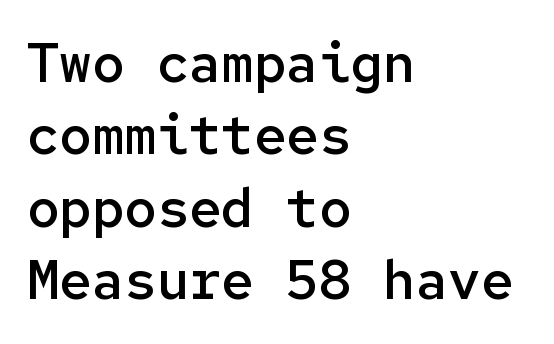
Compared with a centered layout, this one pins lines to the left instead. Firm but not heavy-handed strokes: this text is semibold. This rendering features lettering with no underline. No extra tracking has been applied to these lines. Do the characters align in a grid? Yes, the font is monospaced. The leading is moderate, giving the passage an even texture.
